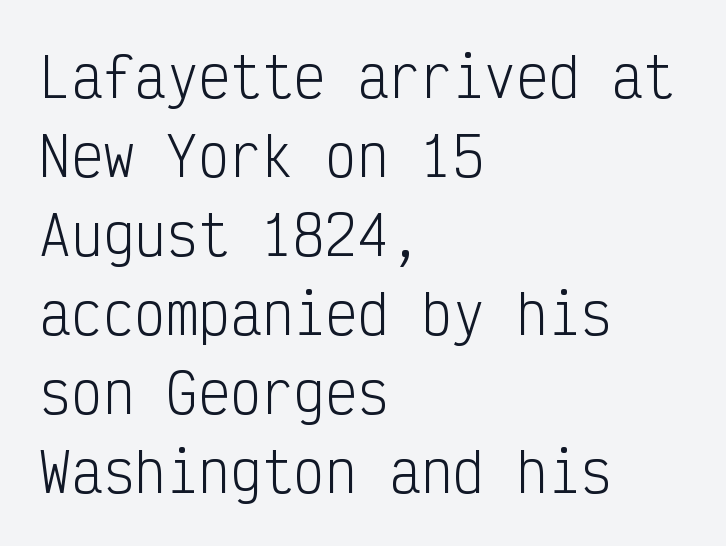
Compared with a centered layout, this one pins lines to the left instead. The axis of the letterforms is exactly vertical. No feet cap the strokes, marking this as sans-serif type. Observe the ordinary spacing: letters are neighbours, not strangers.
